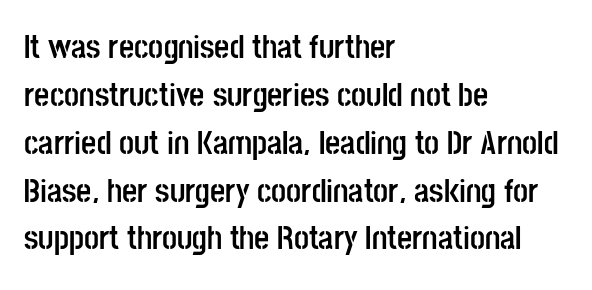
Q: Is the text bold? A: Yes.
Q: Is the text italic (slanted)? A: No, it is upright.
Q: Is the typeface a serif or a sans-serif typeface? A: Sans-serif.
Q: Is the text underlined? A: No.
Q: How is the paragraph aligned? A: Left-aligned.
Q: Is the spacing between letters normal or unusually wide? A: Normal.
Q: Is the spacing between lines tight, normal or loose? A: Normal.
Q: Width (condensed, normal, or wide)? A: Condensed.
Q: Stroke contrast? A: Low.
Q: x-height? A: Large.
Q: Monospaced? A: No.
